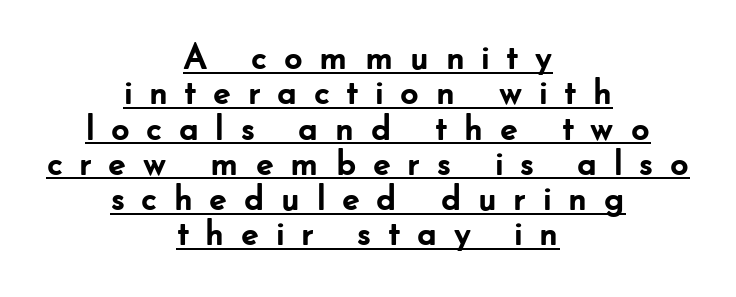
{"serif": "no", "italic": "no", "bold": "yes", "weight": "semibold", "width": "normal", "stroke_contrast": "low", "x_height": "small", "monospaced": "no", "underline": "yes", "align": "center", "line_spacing": "tight", "line_spacing_ratio": 0.98, "letter_spacing": "wide", "letter_spacing_em": 0.44, "glyph_px": 36}
